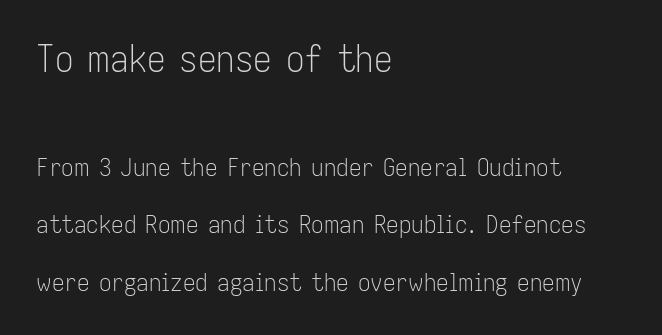
Type size steps down from the first block to the second. Vertical stems look standard width or narrower in stroke. Plain, unruled lines of type. To sum up the face: it is a sans, with no serifs. Teacher's note: observe the even left margin — that is flush-left alignment.
